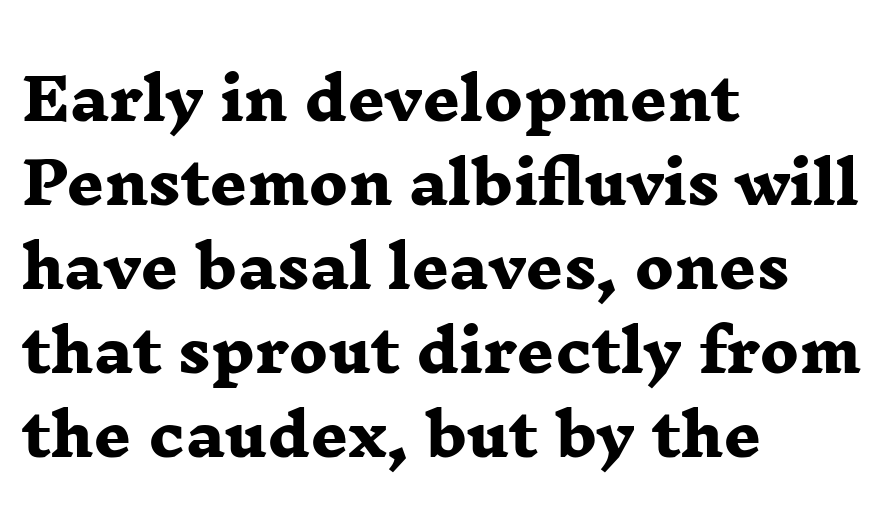
The image shows 58 px heavy, wide serif type; set left-aligned, normal line spacing (1.45x), normal letter spacing, not underlined; low stroke contrast and a medium x-height.
